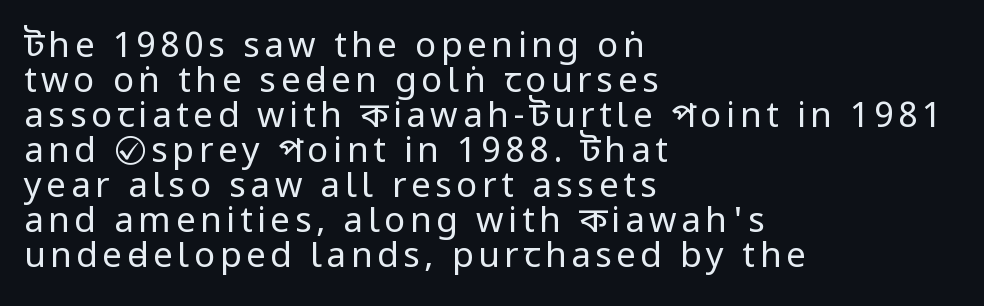
Q: Is the text bold? A: No.
Q: Is the text italic (slanted)? A: No, it is upright.
Q: Is the typeface a serif or a sans-serif typeface? A: Sans-serif.
Q: Is the text underlined? A: No.
Q: How is the paragraph aligned? A: Left-aligned.
Q: Is the spacing between lines tight, normal or loose? A: Tight.
Q: Width (condensed, normal, or wide)? A: Condensed.
Q: Stroke contrast? A: Low.
Q: x-height? A: Large.
Q: Monospaced? A: No.
